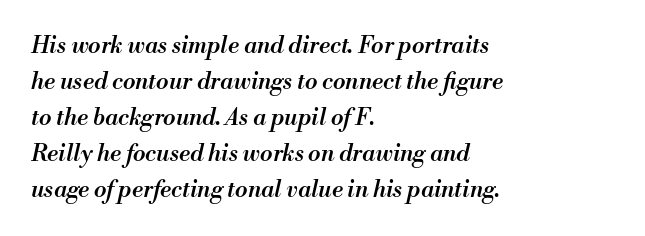
Q: Is the text bold? A: Semi-bold.
Q: Is the text italic (slanted)? A: Yes, it leans right by about 13 degrees.
Q: Is the text underlined? A: No.
Q: How is the paragraph aligned? A: Left-aligned.
Q: Is the spacing between letters normal or unusually wide? A: Normal.
Q: Is the spacing between lines tight, normal or loose? A: Normal.
